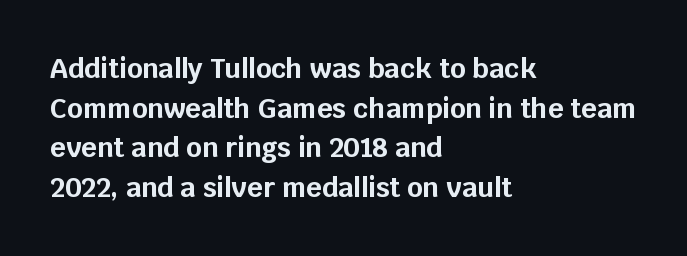
The image shows 27 px bold type, upright; set left-aligned, normal line spacing (1.47x), normal letter spacing, not underlined.
